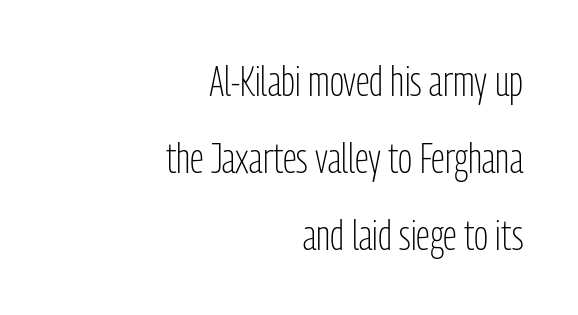
Q: Is the text bold? A: No.
Q: Is the text italic (slanted)? A: No, it is upright.
Q: Is the typeface a serif or a sans-serif typeface? A: Sans-serif.
Q: Is the text underlined? A: No.
Q: How is the paragraph aligned? A: Right-aligned.
Q: Is the spacing between letters normal or unusually wide? A: Normal.
Q: Width (condensed, normal, or wide)? A: Condensed.
Q: Stroke contrast? A: Low.
Q: x-height? A: Medium.
Q: Monospaced? A: No.
